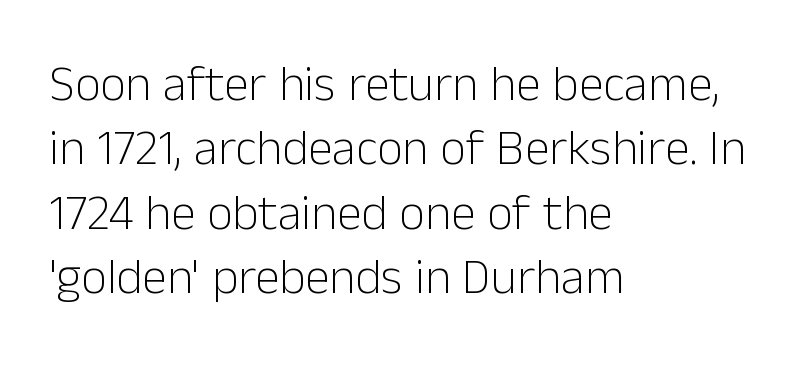
Q: Is the text bold? A: No.
Q: Is the text italic (slanted)? A: No, it is upright.
Q: Is the typeface a serif or a sans-serif typeface? A: Sans-serif.
Q: Is the text underlined? A: No.
Q: How is the paragraph aligned? A: Left-aligned.
Q: Is the spacing between letters normal or unusually wide? A: Normal.
Q: Is the spacing between lines tight, normal or loose? A: Normal.
Q: Width (condensed, normal, or wide)? A: Normal.
Q: Stroke contrast? A: Low.
Q: x-height? A: Medium.
Q: Monospaced? A: No.
